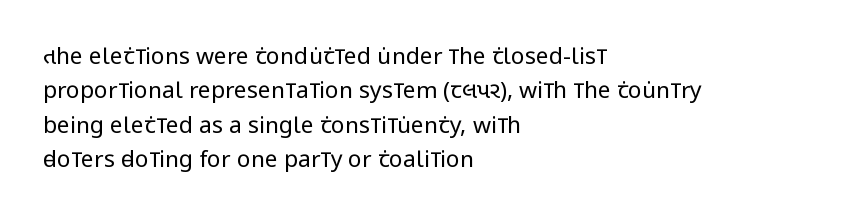
{"italic": "no", "bold": "no", "underline": "no", "align": "left", "line_spacing": "normal", "line_spacing_ratio": 1.49, "letter_spacing": "normal", "letter_spacing_em": 0.0, "glyph_px": 23}
